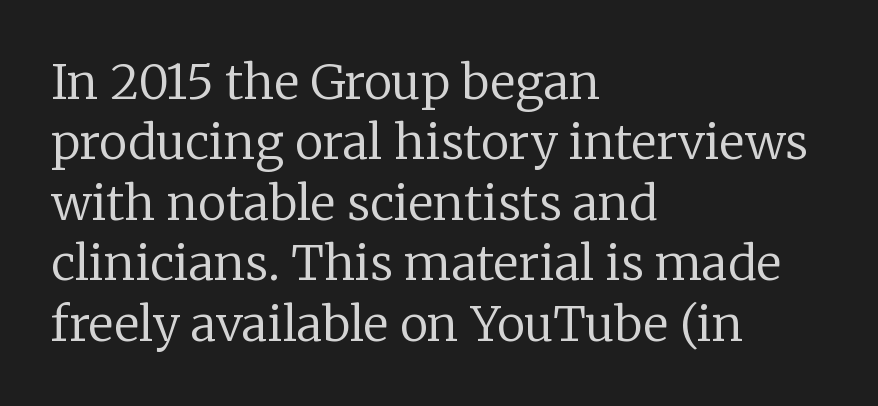
Compared with typical body copy, the letter spacing here is the same. Unlike a clean sans, this face finishes its strokes with serifs. Proportional: the letters do not fall into vertical columns. The passage is arranged the way most books set body copy — flush left. The strokes are not fattened; the text isn't bold.
